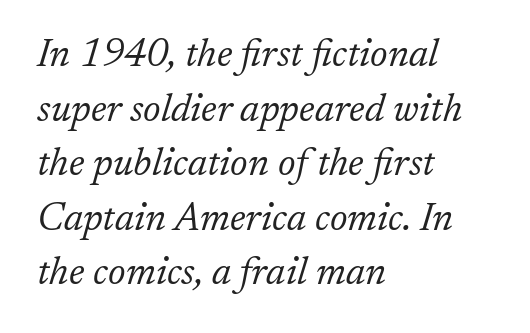
{"serif": "yes", "italic": "yes", "lean": "right", "slant_degrees": 17, "bold": "no", "weight": "light", "width": "normal", "stroke_contrast": "low", "x_height": "medium", "monospaced": "no", "underline": "no", "align": "left", "line_spacing": "normal", "line_spacing_ratio": 1.4, "letter_spacing": "normal", "letter_spacing_em": 0.0, "glyph_px": 39}
